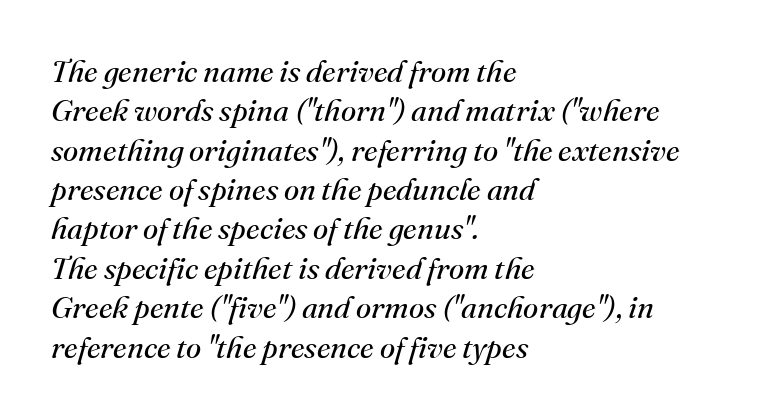
The image shows 31 px regular-weight serif type, italic (leaning right); set left-aligned, normal line spacing (1.27x), normal letter spacing, not underlined; medium stroke contrast and a small x-height.
